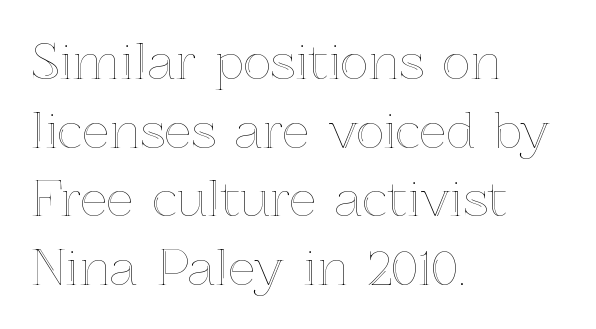
Q: Is the text italic (slanted)? A: No, it is upright.
Q: Is the text underlined? A: No.
Q: How is the paragraph aligned? A: Left-aligned.
Q: Is the spacing between letters normal or unusually wide? A: Normal.
Q: Is the spacing between lines tight, normal or loose? A: Normal.
Q: Width (condensed, normal, or wide)? A: Normal.
Q: x-height? A: Medium.
Q: Monospaced? A: No.
